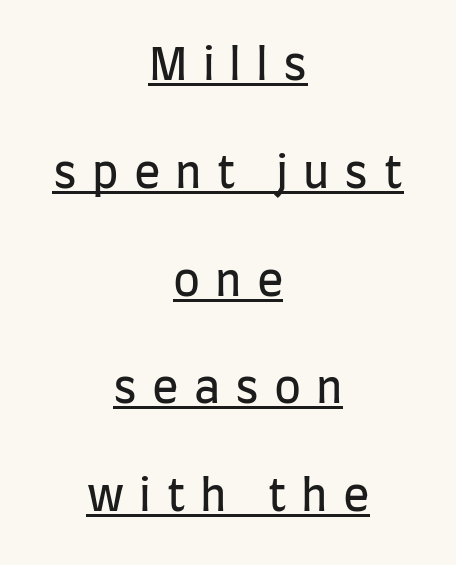
{"serif": "no", "italic": "no", "bold": "no", "weight": "regular", "width": "condensed", "stroke_contrast": "low", "x_height": "large", "monospaced": "no", "underline": "yes", "align": "center", "line_spacing": "loose", "line_spacing_ratio": 2.45, "letter_spacing": "wide", "letter_spacing_em": 0.34, "glyph_px": 44}
